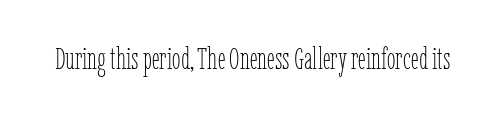
{"italic": "no", "bold": "no", "weight": "thin", "width": "condensed", "stroke_contrast": "low", "x_height": "medium", "monospaced": "no", "underline": "no", "letter_spacing": "normal", "letter_spacing_em": 0.0, "glyph_px": 31}
